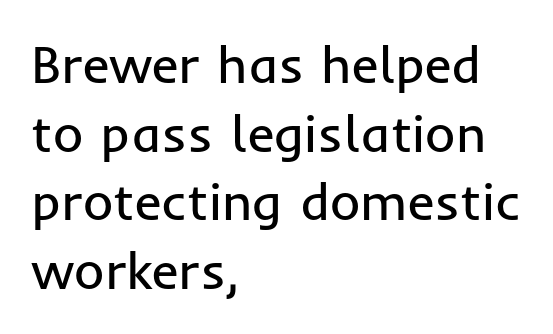
The lettering holds an erect, upright posture throughout. These lines keep a tight, regular rhythm from letter to letter. Lines of text with bare space underneath. Does the copy run flush right? No — it runs flush left. Bold? No — there's no thickening of the strokes. You could not count columns in this text — the font is proportionally spaced.
